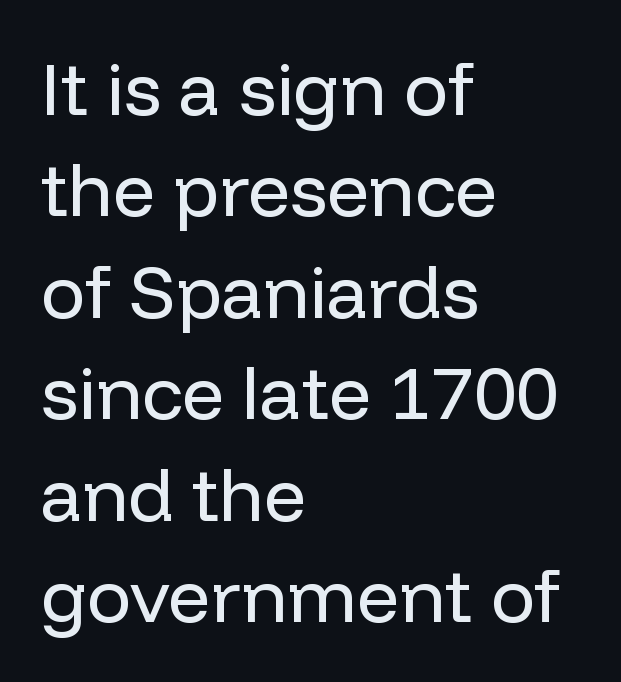
The image shows 74 px regular-weight sans-serif type, upright; set left-aligned, normal line spacing (1.37x), normal letter spacing, not underlined; low stroke contrast and a medium x-height.
